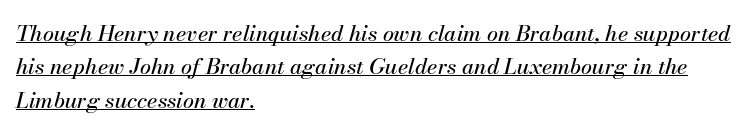
The image shows 22 px text type, italic (leaning right); set left-aligned, normal line spacing (1.52x), normal letter spacing, underlined.
